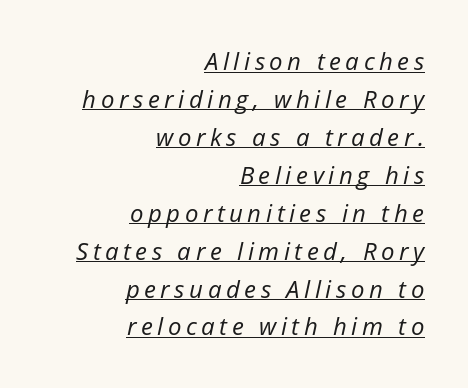
{"italic": "yes", "lean": "right", "slant_degrees": 12, "bold": "no", "underline": "yes", "align": "right", "line_spacing": "normal", "line_spacing_ratio": 1.58, "glyph_px": 24}
